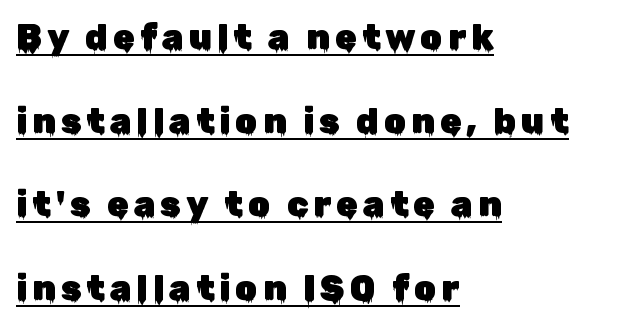
The image shows 35 px sans-serif type, upright; set left-aligned, loose line spacing (2.39x), underlined; low stroke contrast and a medium x-height.
